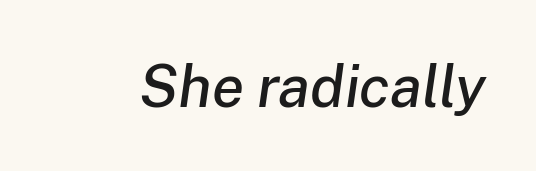
Q: Is the text italic (slanted)? A: Yes, it leans right by about 8 degrees.
Q: Is the text underlined? A: No.
Q: Is the spacing between letters normal or unusually wide? A: Normal.
Q: Width (condensed, normal, or wide)? A: Normal.
Q: Stroke contrast? A: Low.
Q: x-height? A: Medium.
Q: Monospaced? A: No.
